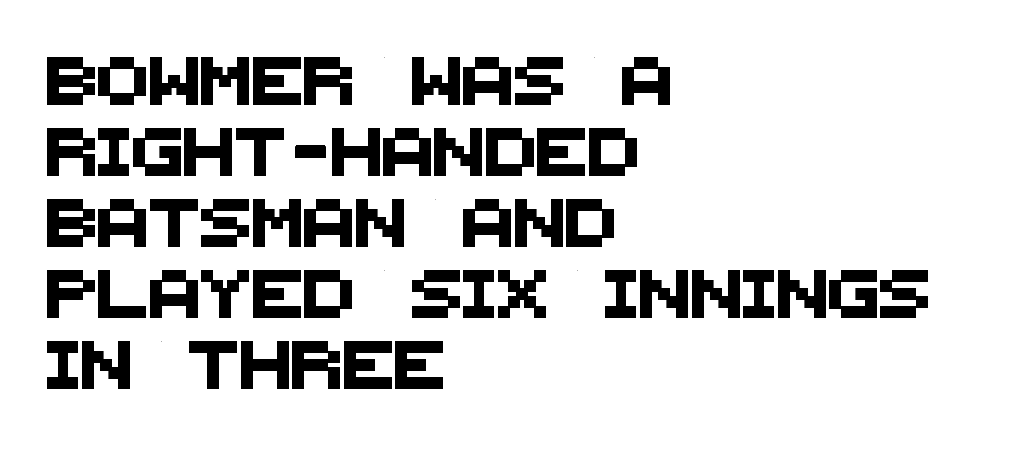
{"serif": "no", "width": "normal", "stroke_contrast": "medium", "x_height": "large", "monospaced": "no", "underline": "no", "align": "left", "line_spacing": "normal", "line_spacing_ratio": 1.48, "letter_spacing": "normal", "letter_spacing_em": 0.0, "glyph_px": 48}
